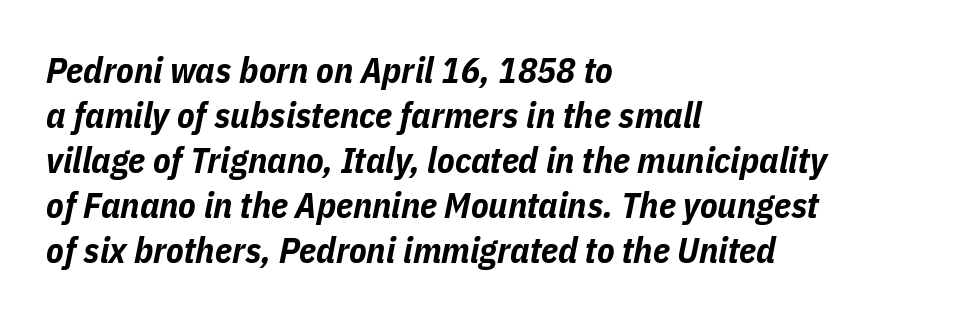
{"italic": "yes", "lean": "right", "slant_degrees": 11, "bold": "yes", "weight": "bold", "width": "condensed", "stroke_contrast": "low", "x_height": "medium", "monospaced": "no", "underline": "no", "align": "left", "line_spacing": "normal", "line_spacing_ratio": 1.25, "letter_spacing": "normal", "letter_spacing_em": 0.0, "glyph_px": 36}
